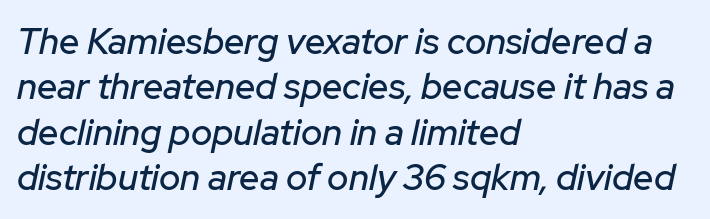
{"italic": "yes", "lean": "right", "slant_degrees": 12, "width": "normal", "stroke_contrast": "low", "x_height": "medium", "monospaced": "no", "underline": "no", "align": "left", "line_spacing": "normal", "line_spacing_ratio": 1.26, "letter_spacing": "normal", "letter_spacing_em": 0.0, "glyph_px": 36}
